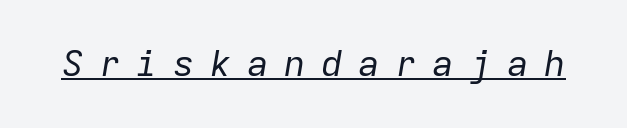
{"italic": "yes", "lean": "right", "slant_degrees": 9, "bold": "no", "weight": "regular", "width": "normal", "stroke_contrast": "low", "x_height": "medium", "monospaced": "yes", "underline": "yes", "letter_spacing": "wide", "letter_spacing_em": 0.43, "glyph_px": 36}
